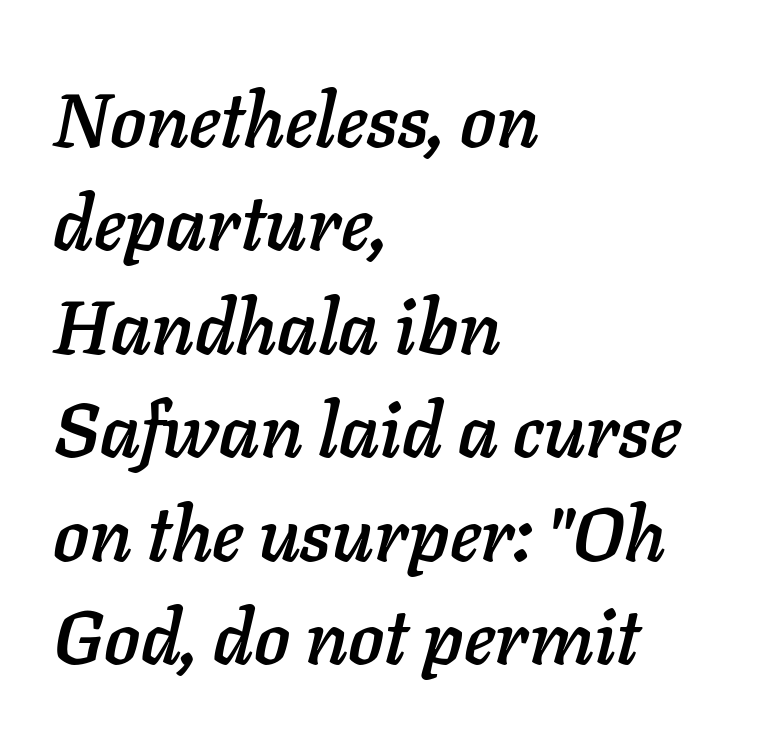
The passage shown stacks its lines at a standard gap. These lines stack with their left ends in a neat column. Letters rest on an invisible, unmarked baseline. Spacing between characters is what you'd get straight out of the box. The axis of the letterforms is tilted away from vertical.
